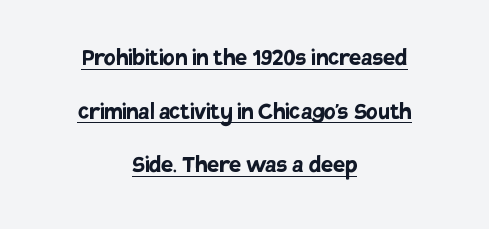
{"italic": "no", "bold": "yes", "underline": "yes", "align": "center", "line_spacing": "loose", "line_spacing_ratio": 1.99, "letter_spacing": "normal", "letter_spacing_em": 0.0, "glyph_px": 27}
